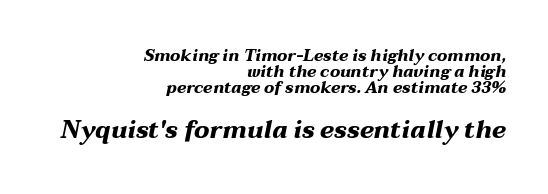
Notice how the passage keeps a crisp vertical edge on the right only. The rendering applies a slant to the glyphs. Tracking here is standard; glyphs follow each other at the usual distance. On the weight axis this lands at bold, roughly 700. The space directly below the letters is spotless. Small over large — that's the arrangement of the two blocks here.
